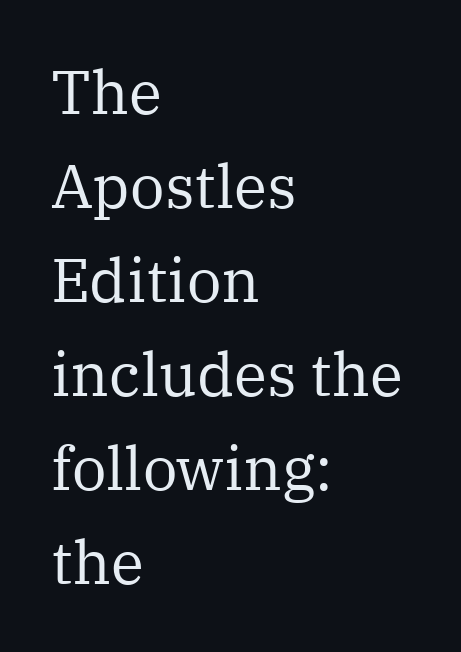
The image shows 61 px regular-weight serif type, upright; set left-aligned, normal line spacing (1.54x), normal letter spacing, not underlined; medium stroke contrast and a medium x-height.
